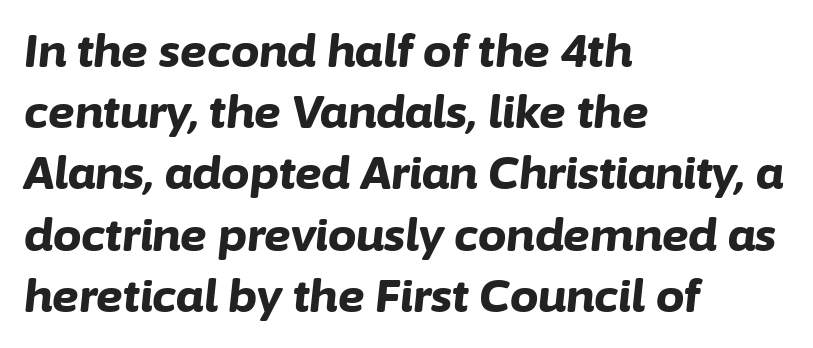
Character widths vary here, with narrow letters taking less room than wide ones. Rendered with sloped, italic letterforms. Each word holds together tightly as a unit, with standard inter-letter gaps. Rows of type keep a routine distance in the vertical direction. The sample has been set heavy, in full bold.
